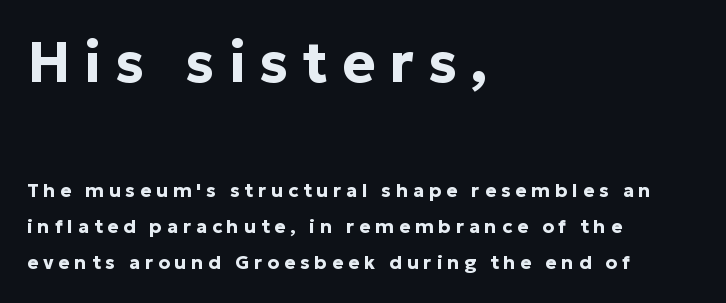
Q: Is the text bold? A: Yes.
Q: Is the text italic (slanted)? A: No, it is upright.
Q: Is the typeface a serif or a sans-serif typeface? A: Sans-serif.
Q: Is the text underlined? A: No.
Q: How is the paragraph aligned? A: Left-aligned.
Q: Is the spacing between letters normal or unusually wide? A: Unusually wide.
Q: Is the spacing between lines tight, normal or loose? A: Loose.
Q: Which block of text is set in a larger size, the first (top) or the second (bottom)? A: The first (top) one.
Q: Width (condensed, normal, or wide)? A: Normal.
Q: Stroke contrast? A: Low.
Q: x-height? A: Medium.
Q: Monospaced? A: No.
